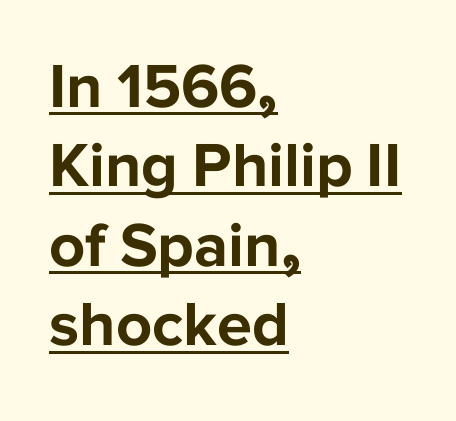
Q: Is the text bold? A: Yes.
Q: Is the text italic (slanted)? A: No, it is upright.
Q: Is the typeface a serif or a sans-serif typeface? A: Sans-serif.
Q: Is the text underlined? A: Yes.
Q: How is the paragraph aligned? A: Left-aligned.
Q: Is the spacing between letters normal or unusually wide? A: Normal.
Q: Is the spacing between lines tight, normal or loose? A: Normal.
Q: Width (condensed, normal, or wide)? A: Normal.
Q: Stroke contrast? A: Low.
Q: x-height? A: Medium.
Q: Monospaced? A: No.
